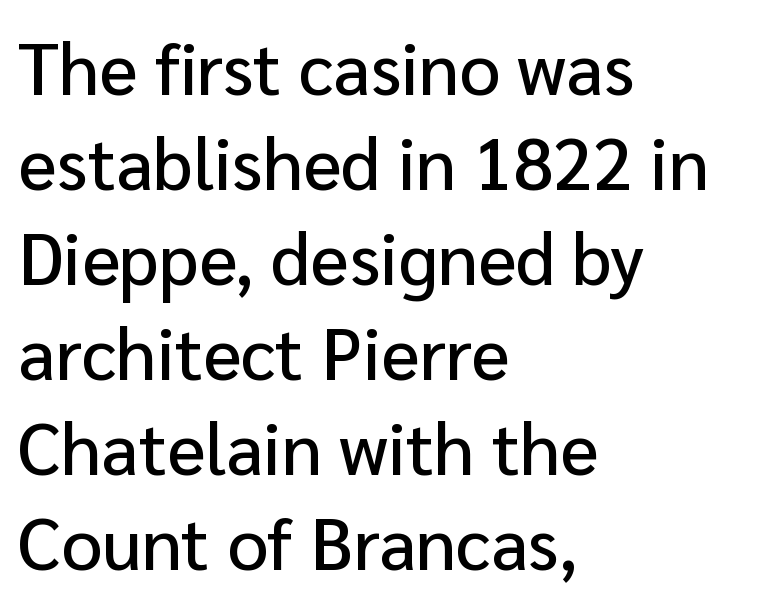
Q: Is the text italic (slanted)? A: No, it is upright.
Q: Is the typeface a serif or a sans-serif typeface? A: Sans-serif.
Q: Is the text underlined? A: No.
Q: How is the paragraph aligned? A: Left-aligned.
Q: Is the spacing between letters normal or unusually wide? A: Normal.
Q: Is the spacing between lines tight, normal or loose? A: Normal.
Q: Width (condensed, normal, or wide)? A: Normal.
Q: Stroke contrast? A: Low.
Q: x-height? A: Medium.
Q: Monospaced? A: No.
